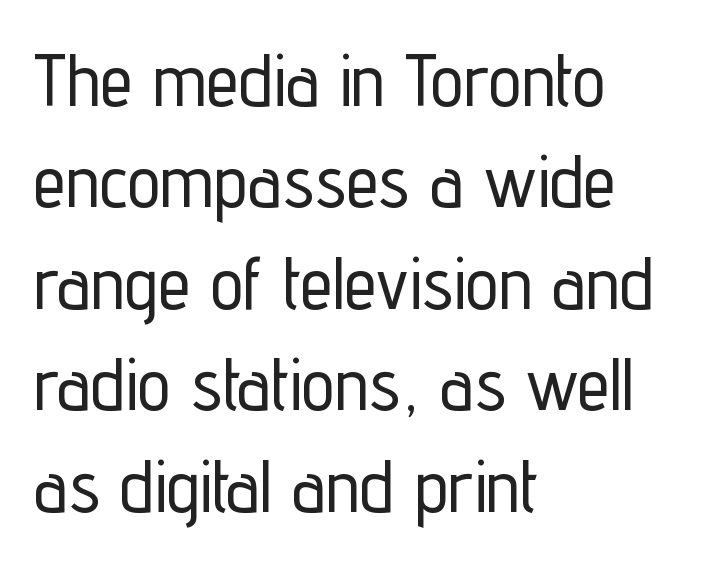
Q: Is the text italic (slanted)? A: No, it is upright.
Q: Is the typeface a serif or a sans-serif typeface? A: Sans-serif.
Q: Is the text underlined? A: No.
Q: How is the paragraph aligned? A: Left-aligned.
Q: Is the spacing between letters normal or unusually wide? A: Normal.
Q: Is the spacing between lines tight, normal or loose? A: Normal.
Q: Width (condensed, normal, or wide)? A: Condensed.
Q: Stroke contrast? A: Low.
Q: x-height? A: Medium.
Q: Monospaced? A: No.
